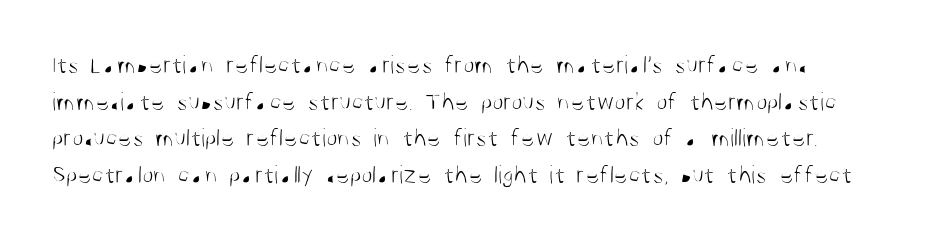
The image shows 26 px text type, upright; set normal line spacing (1.41x), normal letter spacing, not underlined.
